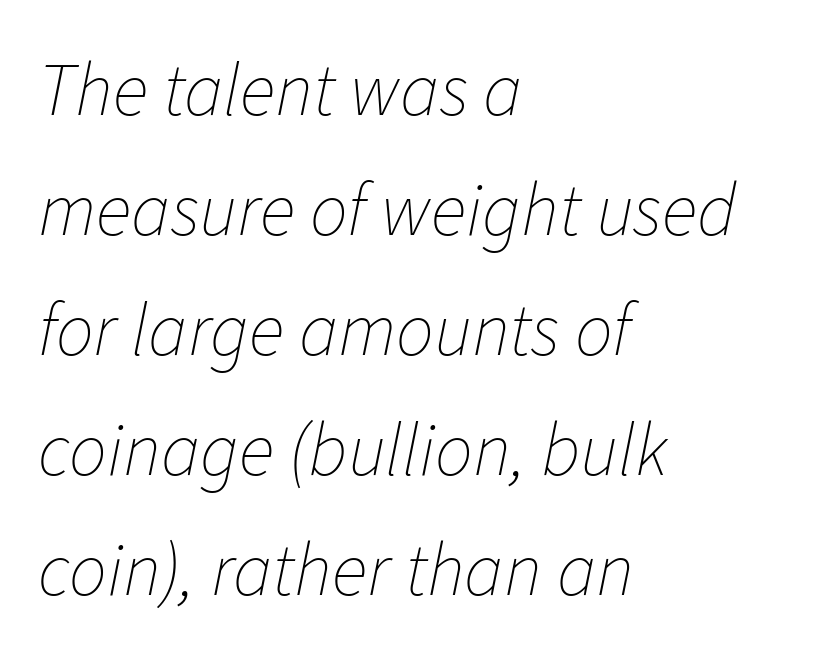
Q: Is the text bold? A: No.
Q: Is the text italic (slanted)? A: Yes, it leans right by about 11 degrees.
Q: Is the text underlined? A: No.
Q: How is the paragraph aligned? A: Left-aligned.
Q: Is the spacing between letters normal or unusually wide? A: Normal.
Q: Is the spacing between lines tight, normal or loose? A: Normal.
Q: Width (condensed, normal, or wide)? A: Normal.
Q: Stroke contrast? A: Low.
Q: x-height? A: Medium.
Q: Monospaced? A: No.
